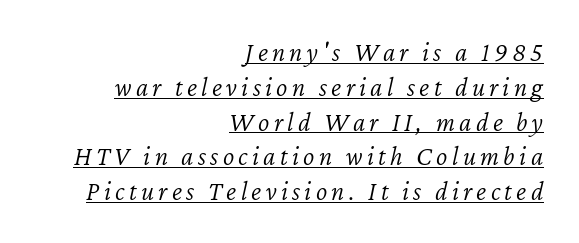
Q: Is the text bold? A: No.
Q: Is the text italic (slanted)? A: Yes, it leans right by about 12 degrees.
Q: Is the text underlined? A: Yes.
Q: How is the paragraph aligned? A: Right-aligned.
Q: Is the spacing between lines tight, normal or loose? A: Normal.
